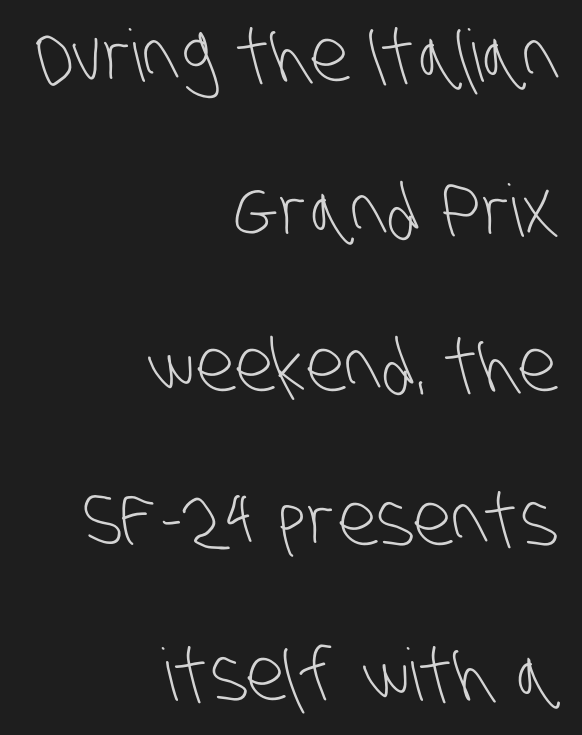
Q: Is the text bold? A: No.
Q: Is the typeface a serif or a sans-serif typeface? A: Sans-serif.
Q: Is the text underlined? A: No.
Q: How is the paragraph aligned? A: Right-aligned.
Q: Is the spacing between letters normal or unusually wide? A: Normal.
Q: Is the spacing between lines tight, normal or loose? A: Loose.
Q: Width (condensed, normal, or wide)? A: Condensed.
Q: Stroke contrast? A: Low.
Q: x-height? A: Large.
Q: Monospaced? A: No.
